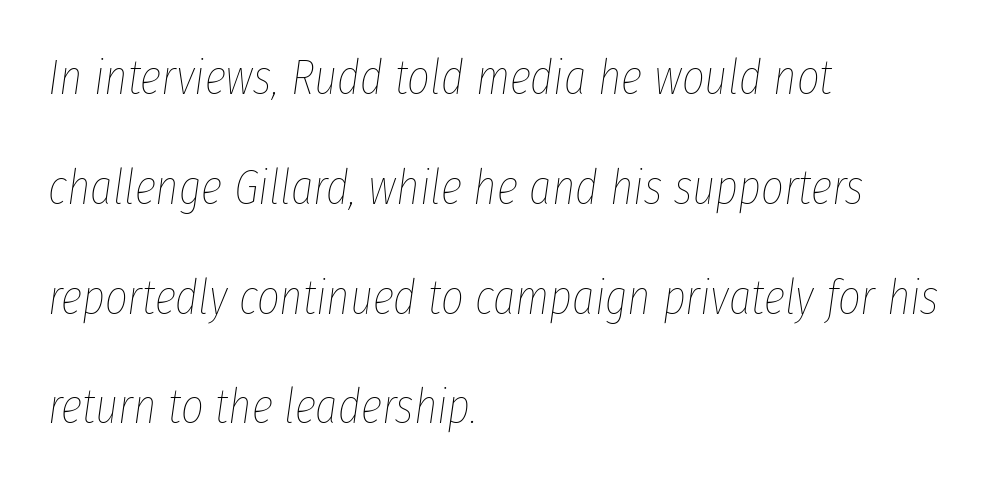
{"italic": "yes", "lean": "right", "slant_degrees": 8, "bold": "no", "weight": "thin", "width": "condensed", "stroke_contrast": "low", "x_height": "medium", "monospaced": "no", "underline": "no", "align": "left", "line_spacing": "loose", "line_spacing_ratio": 2.24, "letter_spacing": "normal", "letter_spacing_em": 0.0, "glyph_px": 49}
